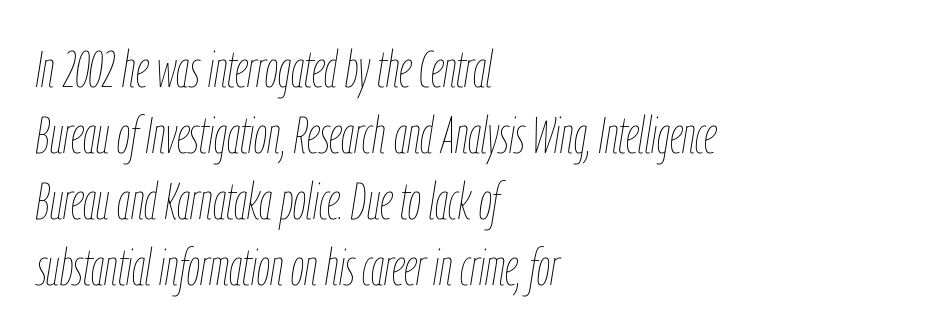
{"italic": "yes", "lean": "right", "slant_degrees": 9, "bold": "no", "weight": "thin", "width": "condensed", "stroke_contrast": "low", "x_height": "medium", "monospaced": "no", "underline": "no", "align": "left", "line_spacing": "normal", "line_spacing_ratio": 1.27, "letter_spacing": "normal", "letter_spacing_em": 0.0, "glyph_px": 52}
